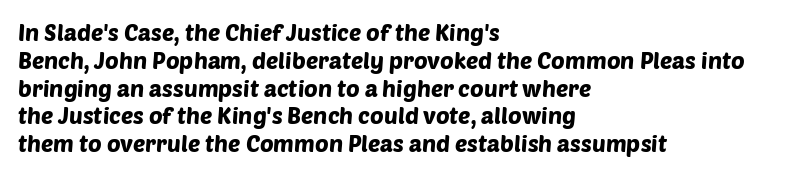
The letters sit at their default tracking, neither squeezed nor spread. Descenders hang freely into open space. These lines are set flush left with a ragged right edge.
